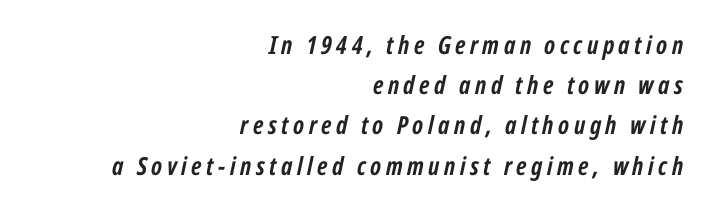
Line ends are locked; line starts wander. The area under the type is left untouched. The glyphs have the mass of a bold cut. Slanted lettering throughout. How would I describe the line gaps? Plain and ordinary.
